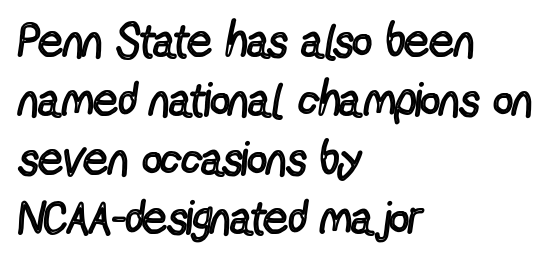
{"serif": "no", "bold": "no", "weight": "regular", "width": "condensed", "x_height": "medium", "monospaced": "no", "underline": "no", "align": "left", "line_spacing_ratio": 1.23, "letter_spacing": "normal", "letter_spacing_em": 0.0, "glyph_px": 48}
